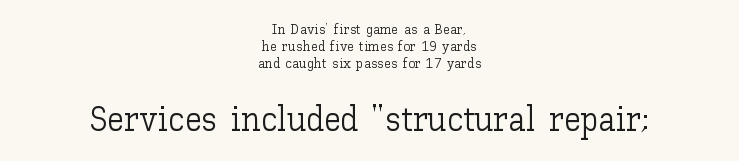
{"italic": "no", "bold": "no", "weight": "light", "width": "normal", "stroke_contrast": "low", "x_height": "medium", "monospaced": "no", "underline": "no", "align": "center", "line_spacing_ratio": 1.21, "letter_spacing": "normal", "letter_spacing_em": 0.0, "larger_block": "second", "size_ratio": 2.43, "glyph_px": 34}
